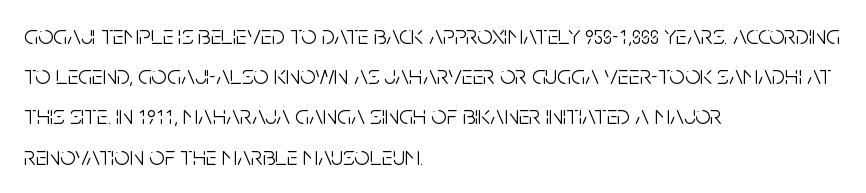
{"italic": "no", "bold": "no", "underline": "no", "align": "left", "line_spacing": "normal", "line_spacing_ratio": 1.49, "letter_spacing": "normal", "letter_spacing_em": 0.0, "glyph_px": 27}
